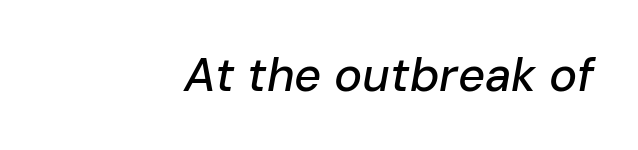
Q: Is the text italic (slanted)? A: Yes, it leans right by about 10 degrees.
Q: Is the text underlined? A: No.
Q: How is the paragraph aligned? A: Right-aligned.
Q: Is the spacing between letters normal or unusually wide? A: Normal.
Q: Width (condensed, normal, or wide)? A: Normal.
Q: Stroke contrast? A: Low.
Q: x-height? A: Medium.
Q: Monospaced? A: No.
